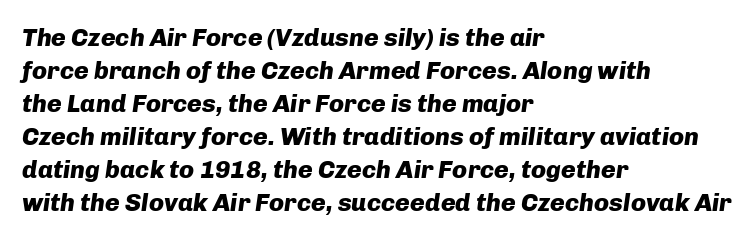
The image shows 25 px bold type, italic (leaning right); set left-aligned, normal line spacing (1.32x), normal letter spacing, not underlined.
